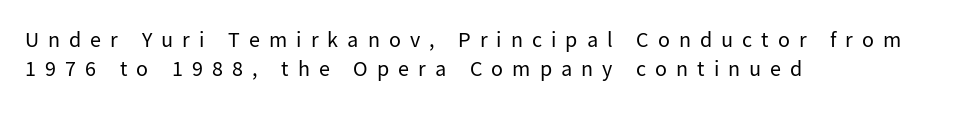
The image shows 22 px text type, upright; set left-aligned, normal line spacing (1.32x), unusually wide letter spacing (+0.41 em), not underlined.
